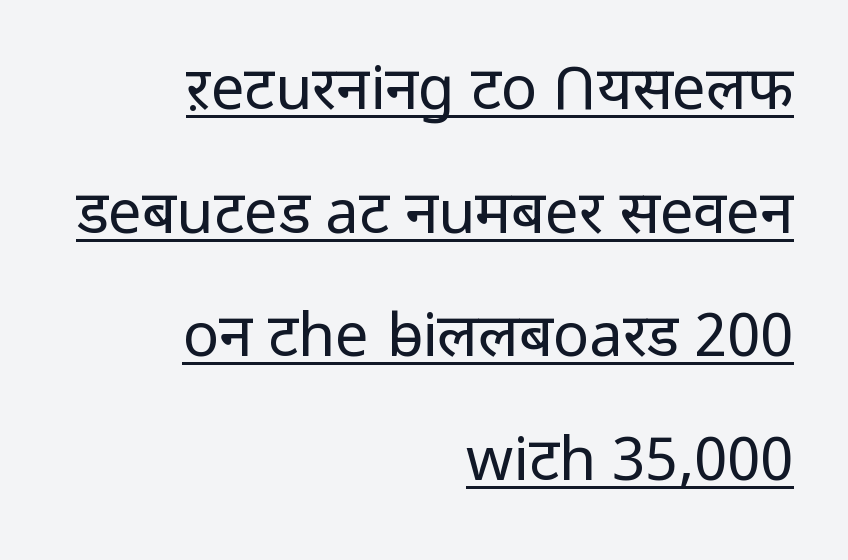
A typesetter would call this proportional, since set widths differ per character. This rendering features underlined lettering. Examine the stroke ends and you'll find no serifs. Regarding leading, the lines here are spaced well apart. Designer's note — italics off, roman on.
